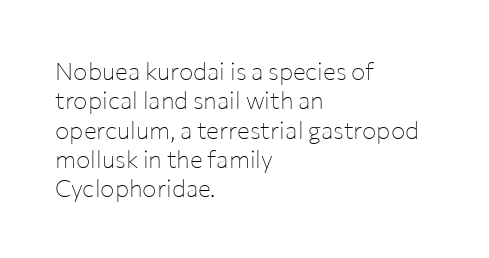
The image shows 24 px text type, upright; set left-aligned, line spacing 1.22x, normal letter spacing, not underlined.
